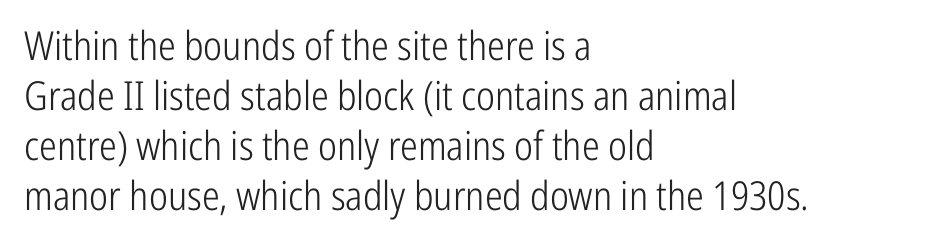
The passage shown is not underscored anywhere. Is there any slant? The stems are plumb. No feet cap the strokes, marking this as sans-serif type. Ink coverage per letter is moderate at most. Is the letter spacing exaggerated? No — it looks like the ordinary default. The lines sit at an ordinary, default distance from one another.
